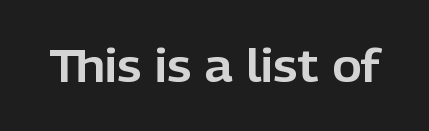
The image shows 45 px sans-serif type, upright; set normal letter spacing, not underlined; low stroke contrast and a medium x-height.
